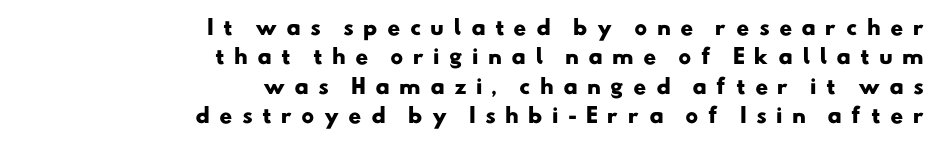
The image shows 20 px bold type; set right-aligned, normal line spacing (1.47x), unusually wide letter spacing (+0.46 em), not underlined.
